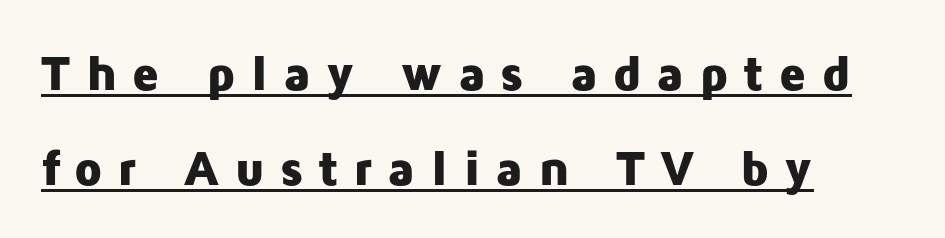
Here the designer chose a conventional face with non-uniform glyph widths. If you measured baseline to baseline, you'd find a long distance. The designer went with a sans here, leaving each stem footless. Here the glyphs are tracked loosely, breaking word shapes into spaced letters. Which margin do the lines hug? The left one — the right edge is uneven. The specimen reads as upright at a glance.
